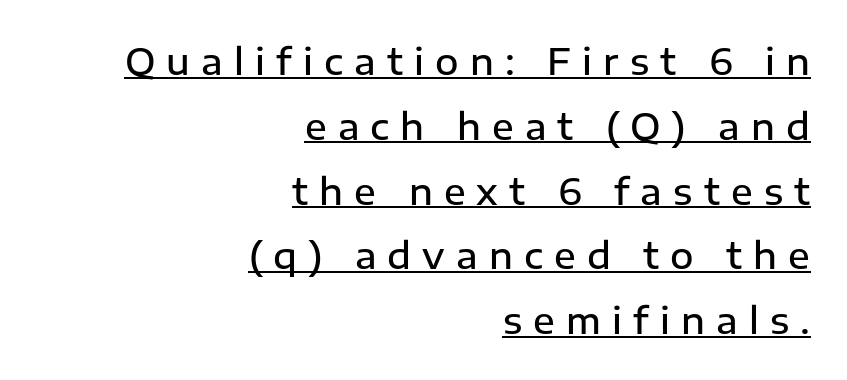
The rendering anchors every line to the right-hand side. This sample uses a sans-serif face. Students, note that the glyphs here are deliberately spaced far apart. This sample has the flowing, uneven cadence of proportional lettering. Underline: present. The axis of the letterforms is exactly vertical.
